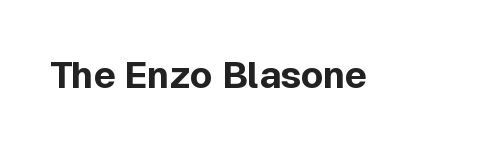
{"serif": "no", "italic": "no", "bold": "yes", "weight": "bold", "width": "normal", "x_height": "medium", "monospaced": "no", "underline": "no", "letter_spacing": "normal", "letter_spacing_em": 0.0, "glyph_px": 37}
